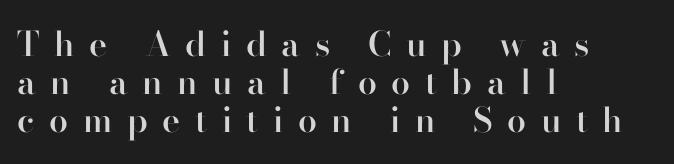
The image shows 34 px semibold serif type, upright; set left-aligned, tight line spacing (1.12x), unusually wide letter spacing (+0.43 em), not underlined; high stroke contrast and a small x-height.
